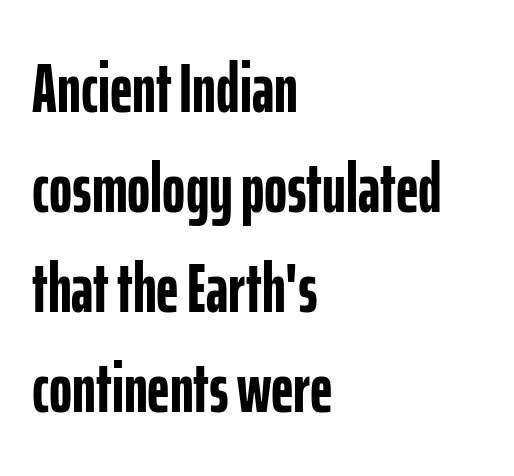
The image shows 70 px semibold, condensed sans-serif type, upright; set left-aligned, normal line spacing (1.43x), normal letter spacing, not underlined; low stroke contrast and a medium x-height.
